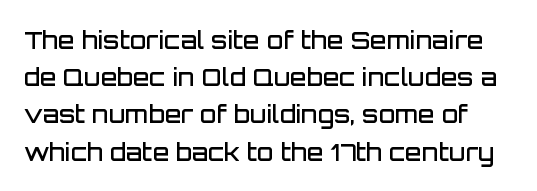
{"italic": "no", "bold": "semi", "underline": "no", "line_spacing": "normal", "line_spacing_ratio": 1.55, "letter_spacing": "normal", "letter_spacing_em": 0.0, "glyph_px": 24}
